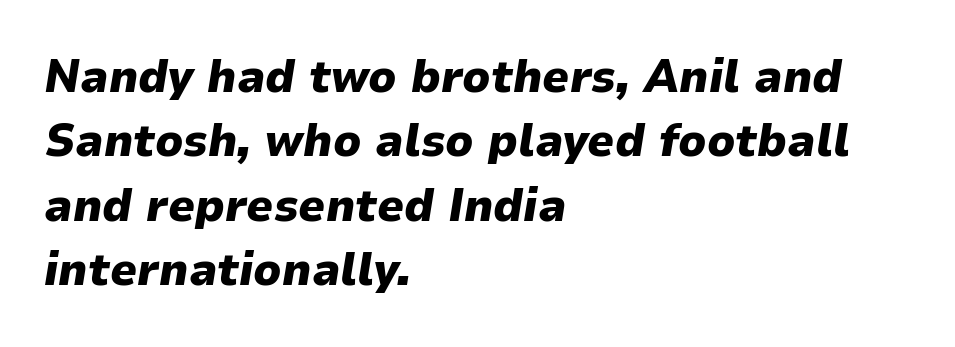
Q: Is the text bold? A: Yes.
Q: Is the text italic (slanted)? A: Yes, it leans right by about 9 degrees.
Q: Is the text underlined? A: No.
Q: How is the paragraph aligned? A: Left-aligned.
Q: Is the spacing between letters normal or unusually wide? A: Normal.
Q: Is the spacing between lines tight, normal or loose? A: Normal.
Q: Width (condensed, normal, or wide)? A: Normal.
Q: Stroke contrast? A: Low.
Q: x-height? A: Medium.
Q: Monospaced? A: No.
